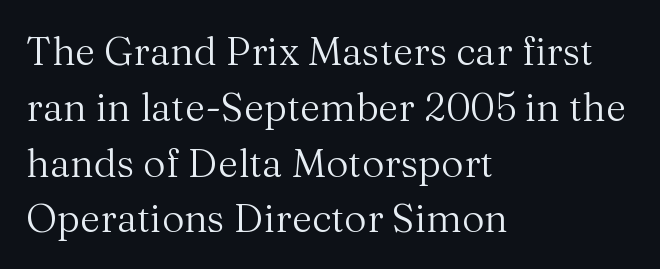
The image shows 39 px regular-weight serif type, upright; set left-aligned, normal line spacing (1.43x), normal letter spacing, not underlined; medium stroke contrast and a medium x-height.
